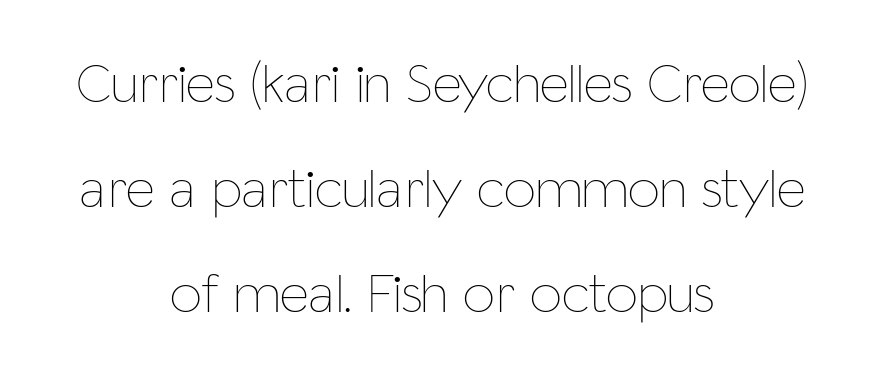
{"italic": "no", "bold": "no", "weight": "thin", "width": "condensed", "stroke_contrast": "low", "x_height": "medium", "monospaced": "no", "underline": "no", "align": "center", "line_spacing_ratio": 1.84, "letter_spacing": "normal", "letter_spacing_em": 0.0, "glyph_px": 57}
